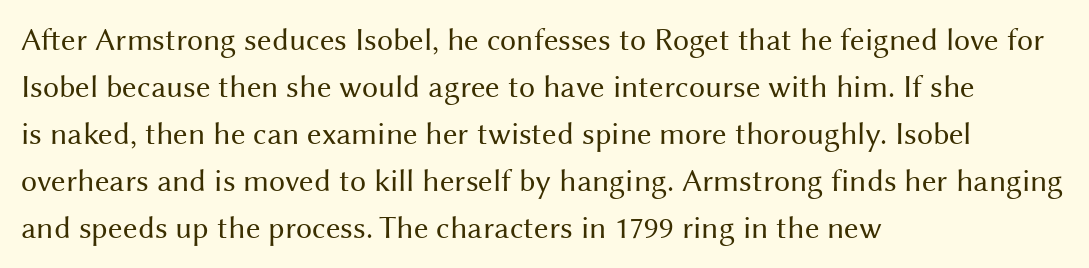
Q: Is the text bold? A: No.
Q: Is the text italic (slanted)? A: No, it is upright.
Q: Is the typeface a serif or a sans-serif typeface? A: Sans-serif.
Q: Is the text underlined? A: No.
Q: How is the paragraph aligned? A: Left-aligned.
Q: Is the spacing between letters normal or unusually wide? A: Normal.
Q: Is the spacing between lines tight, normal or loose? A: Normal.
Q: Width (condensed, normal, or wide)? A: Normal.
Q: Stroke contrast? A: Medium.
Q: x-height? A: Medium.
Q: Monospaced? A: No.
